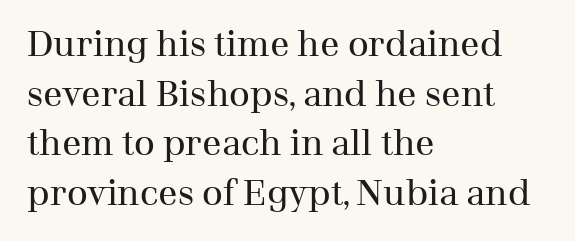
Normally led — the rows are evenly, conventionally spaced. Layout note: lines flush left. Style check: upright. Tracking here is standard; glyphs follow each other at the usual distance. Stems and bowls with no extra thickness — not bold. This sample has the flowing, uneven cadence of proportional lettering.
